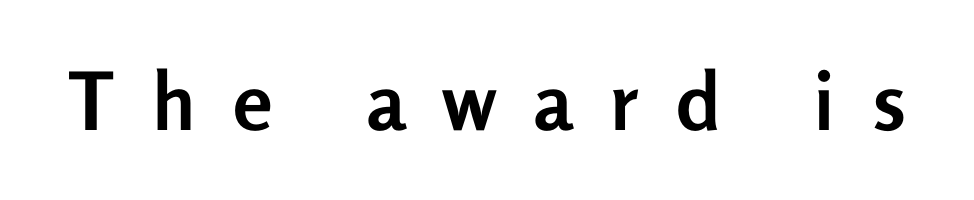
The image shows 80 px semibold sans-serif type, upright; set unusually wide letter spacing (+0.47 em), not underlined; low stroke contrast and a medium x-height.
